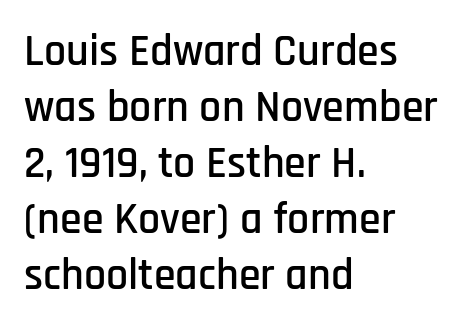
{"serif": "no", "italic": "no", "width": "condensed", "stroke_contrast": "low", "x_height": "large", "monospaced": "no", "underline": "no", "align": "left", "line_spacing": "normal", "line_spacing_ratio": 1.27, "letter_spacing": "normal", "letter_spacing_em": 0.0, "glyph_px": 44}
